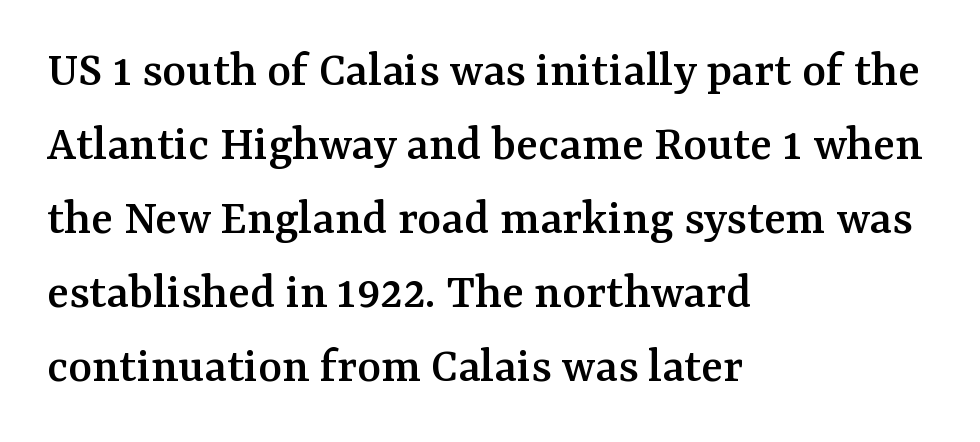
Q: Is the text italic (slanted)? A: No, it is upright.
Q: Is the typeface a serif or a sans-serif typeface? A: Serif.
Q: Is the text underlined? A: No.
Q: How is the paragraph aligned? A: Left-aligned.
Q: Is the spacing between letters normal or unusually wide? A: Normal.
Q: Is the spacing between lines tight, normal or loose? A: Normal.
Q: Width (condensed, normal, or wide)? A: Normal.
Q: Stroke contrast? A: Medium.
Q: x-height? A: Medium.
Q: Monospaced? A: No.
